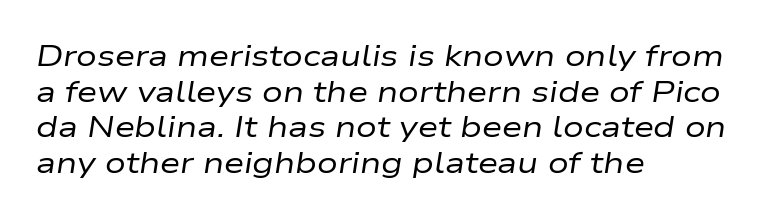
The image shows 29 px regular-weight, wide type, italic (leaning right); set left-aligned, line spacing 1.23x, normal letter spacing, not underlined; low stroke contrast and a medium x-height.
